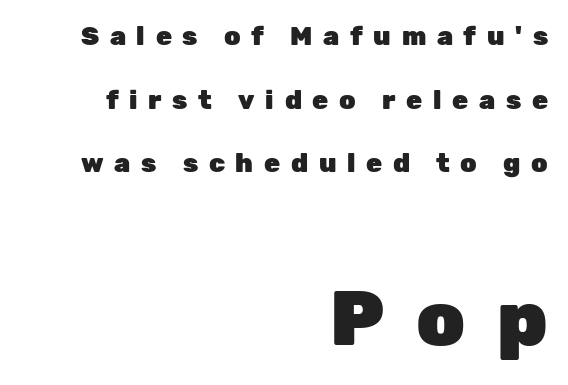
Posture: vertical. The passage shown is typed in a proportional face where columns would drift. A typesetter would call this heavily tracked-out type. In terms of letterform style, serifs are entirely absent. Top chunk: small. Bottom chunk: large.
